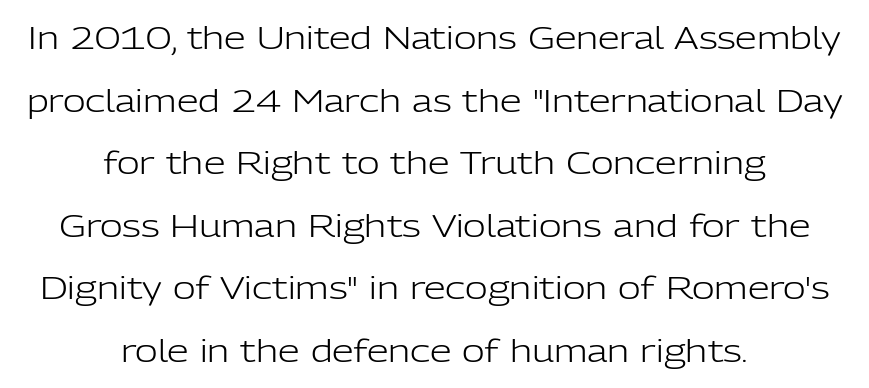
The image shows 31 px light sans-serif type, upright; set centered, loose line spacing (2.02x), normal letter spacing, not underlined; low stroke contrast and a medium x-height.
